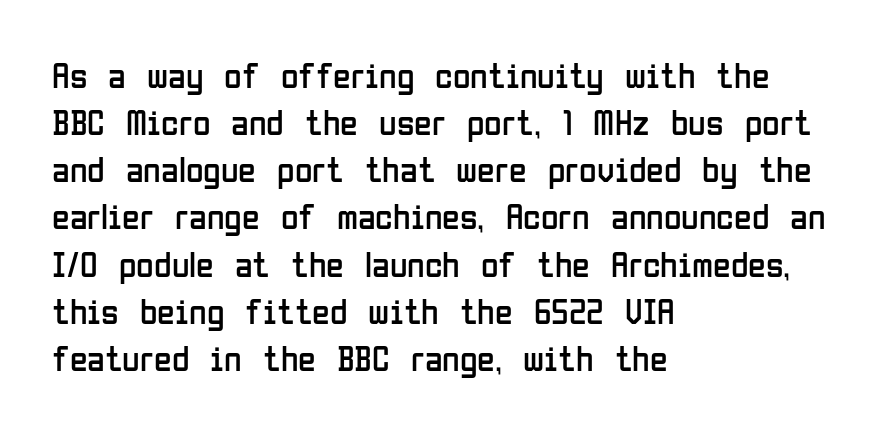
The image shows 36 px regular-weight, condensed sans-serif type, upright; set left-aligned, normal line spacing (1.31x), normal letter spacing, not underlined; low stroke contrast and a medium x-height.
